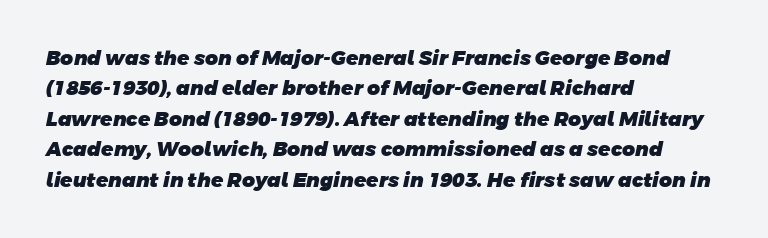
Inter-character spacing is left at the font's built-in metrics. The lines sit at an ordinary, default distance from one another. Plain, unruled lines of type. Stroke thickness is high; the sample reads as a true bold.
